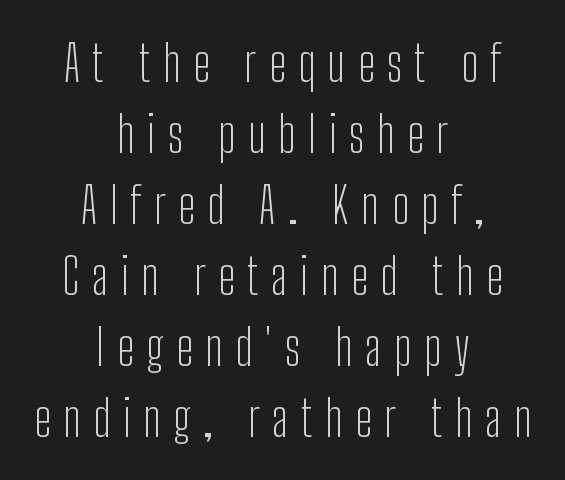
{"serif": "no", "italic": "no", "bold": "no", "weight": "light", "width": "condensed", "stroke_contrast": "low", "x_height": "medium", "monospaced": "no", "underline": "no", "align": "center", "line_spacing": "normal", "line_spacing_ratio": 1.42, "letter_spacing": "wide", "letter_spacing_em": 0.25, "glyph_px": 50}
